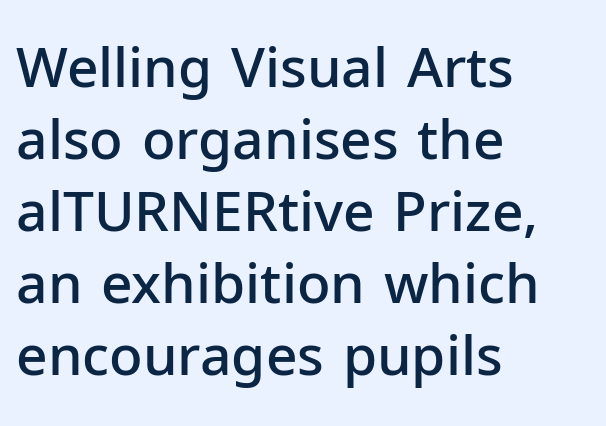
Baseline-to-baseline distance is the conventional proportion of letter height. Default kerning and tracking; the words read as compact shapes. Leftover space on each line is placed entirely after the last word. Its strokes are somewhat broadened, the hallmark of semibold type. Think of a printed novel: that variable character pitch is what you see here. Stroke terminals: plain, sans-serif.
